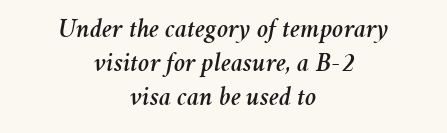
{"italic": "yes", "lean": "right", "slant_degrees": 11, "underline": "no", "align": "center", "line_spacing": "normal", "line_spacing_ratio": 1.26, "letter_spacing": "normal", "letter_spacing_em": 0.0, "glyph_px": 27}
